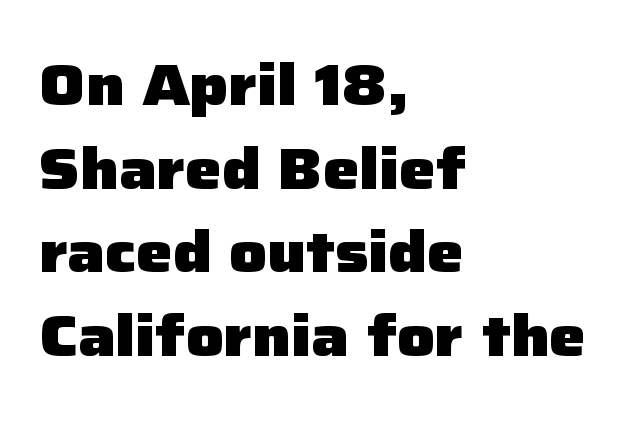
The image shows 58 px heavy sans-serif type, upright; set left-aligned, normal line spacing (1.44x), normal letter spacing, not underlined; low stroke contrast and a medium x-height.
